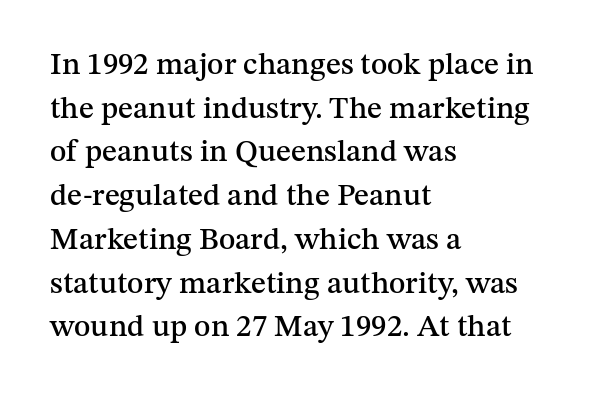
A typesetter would call this proportional, since set widths differ per character. The area under the type is left untouched. Type style note: has serifs. Nobody touched the tracking dial on this one. Italic: no, the glyphs are upright roman.
